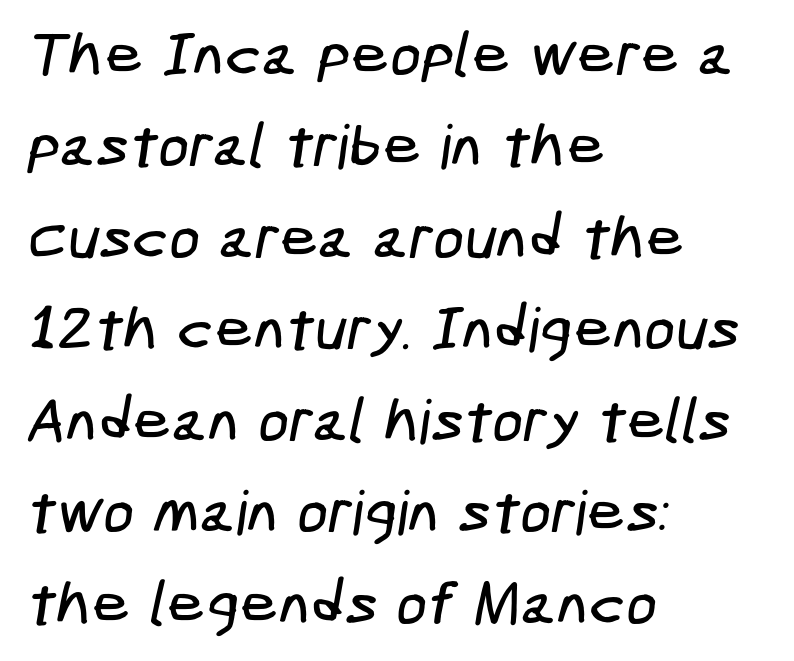
Q: Is the typeface a serif or a sans-serif typeface? A: Sans-serif.
Q: Is the text underlined? A: No.
Q: How is the paragraph aligned? A: Left-aligned.
Q: Is the spacing between letters normal or unusually wide? A: Normal.
Q: Is the spacing between lines tight, normal or loose? A: Normal.
Q: Width (condensed, normal, or wide)? A: Condensed.
Q: Stroke contrast? A: Low.
Q: x-height? A: Medium.
